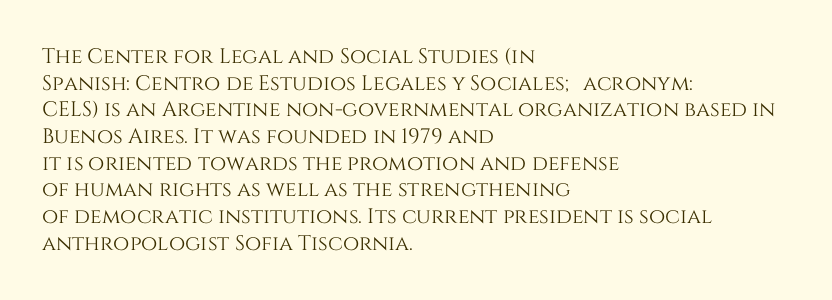
{"italic": "no", "underline": "no", "align": "left", "line_spacing": "normal", "line_spacing_ratio": 1.27, "letter_spacing": "normal", "letter_spacing_em": 0.0, "glyph_px": 21}
